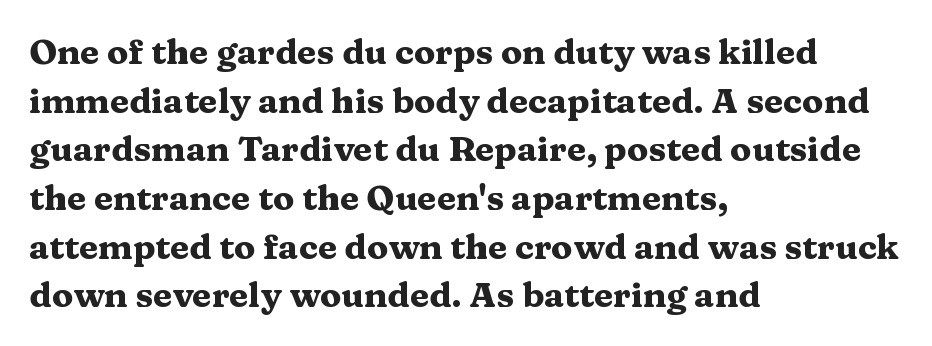
Q: Is the text bold? A: Yes.
Q: Is the text italic (slanted)? A: No, it is upright.
Q: Is the typeface a serif or a sans-serif typeface? A: Serif.
Q: Is the text underlined? A: No.
Q: How is the paragraph aligned? A: Left-aligned.
Q: Is the spacing between letters normal or unusually wide? A: Normal.
Q: Is the spacing between lines tight, normal or loose? A: Normal.
Q: Width (condensed, normal, or wide)? A: Wide.
Q: Stroke contrast? A: Medium.
Q: x-height? A: Medium.
Q: Monospaced? A: No.
